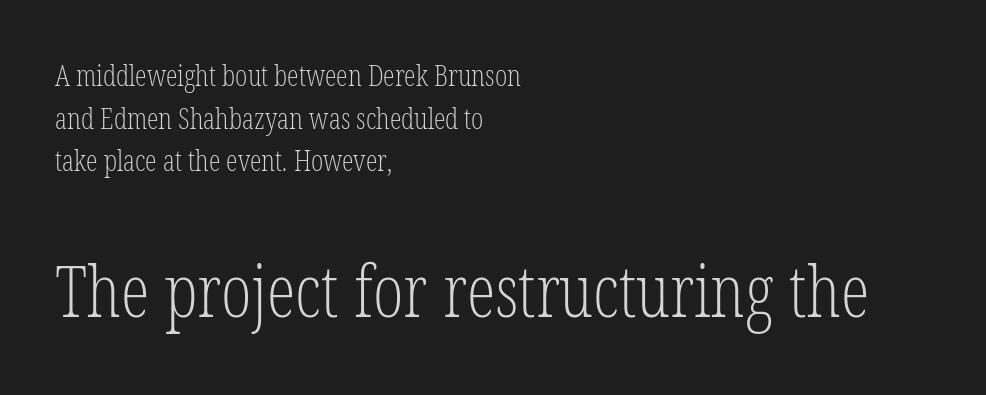
{"serif": "yes", "italic": "no", "bold": "no", "weight": "light", "width": "condensed", "stroke_contrast": "low", "x_height": "medium", "monospaced": "no", "underline": "no", "align": "left", "line_spacing": "normal", "line_spacing_ratio": 1.47, "letter_spacing": "normal", "letter_spacing_em": 0.0, "larger_block": "second", "size_ratio": 2.48, "glyph_px": 72}
